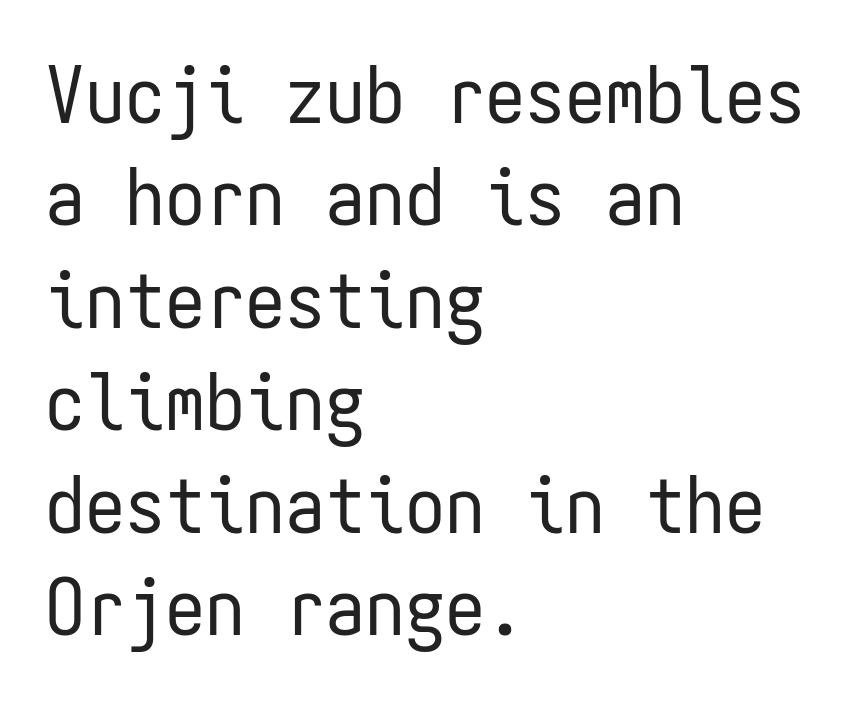
Q: Is the text bold? A: No.
Q: Is the text italic (slanted)? A: No, it is upright.
Q: Is the typeface a serif or a sans-serif typeface? A: Sans-serif.
Q: Is the text underlined? A: No.
Q: How is the paragraph aligned? A: Left-aligned.
Q: Is the spacing between letters normal or unusually wide? A: Normal.
Q: Is the spacing between lines tight, normal or loose? A: Normal.
Q: Width (condensed, normal, or wide)? A: Condensed.
Q: Stroke contrast? A: Low.
Q: x-height? A: Medium.
Q: Monospaced? A: Yes.
